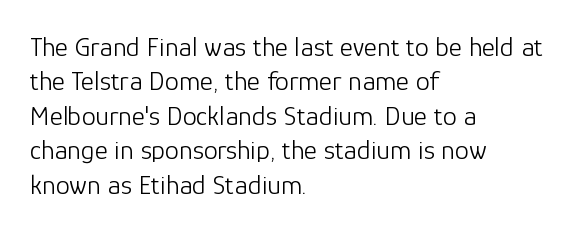
Tracking here is standard; glyphs follow each other at the usual distance. Spacing verdict: proportional, widths tailored to each character. Type style note: lacks serifs. Does the copy run flush right? No — it runs flush left.
